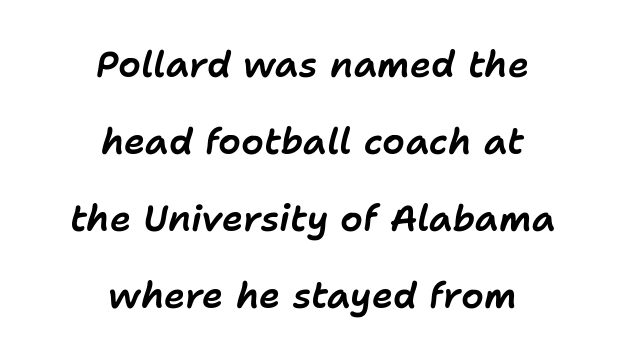
Q: Is the text italic (slanted)? A: Yes, it leans right by about 11 degrees.
Q: Is the text underlined? A: No.
Q: How is the paragraph aligned? A: Centered.
Q: Is the spacing between letters normal or unusually wide? A: Normal.
Q: Is the spacing between lines tight, normal or loose? A: Loose.
Q: Width (condensed, normal, or wide)? A: Normal.
Q: Stroke contrast? A: Low.
Q: x-height? A: Medium.
Q: Monospaced? A: No.
